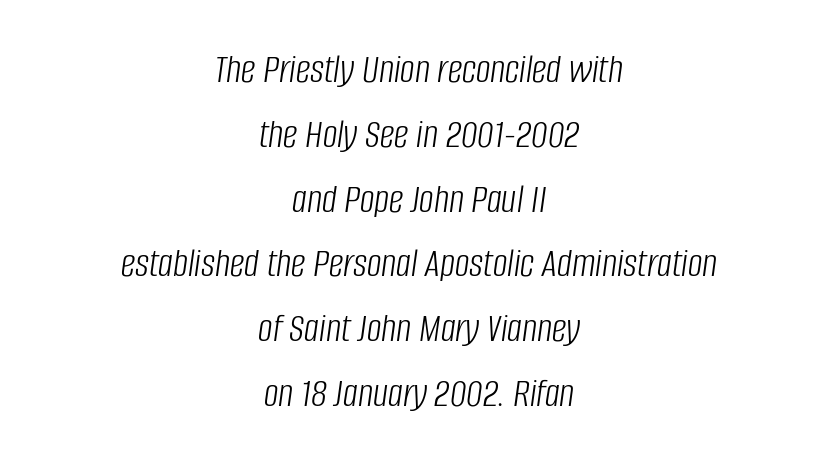
The image shows 41 px light, condensed type, italic (leaning right); set centered, normal line spacing (1.58x), normal letter spacing, not underlined; low stroke contrast and a large x-height.
